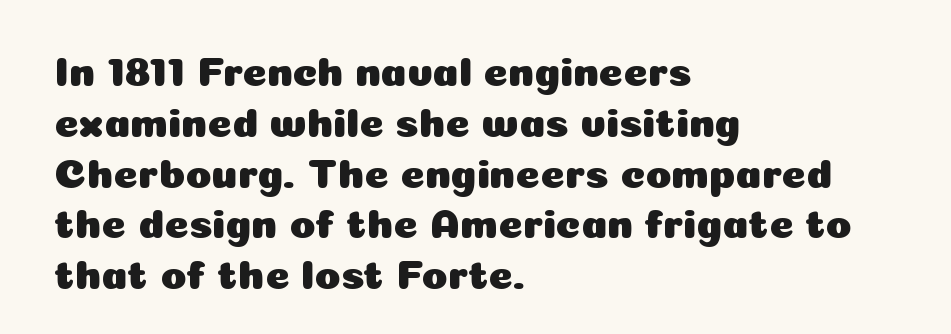
{"serif": "no", "italic": "no", "width": "normal", "stroke_contrast": "low", "x_height": "medium", "monospaced": "no", "underline": "no", "align": "left", "line_spacing_ratio": 1.21, "letter_spacing": "normal", "letter_spacing_em": 0.0, "glyph_px": 42}
